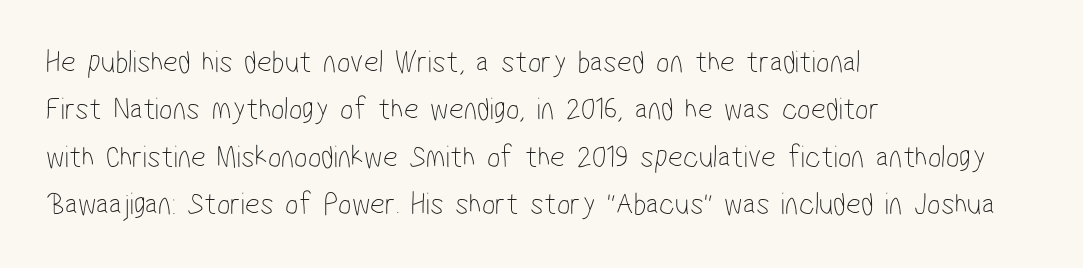
Q: Is the text bold? A: No.
Q: Is the typeface a serif or a sans-serif typeface? A: Sans-serif.
Q: Is the text underlined? A: No.
Q: How is the paragraph aligned? A: Left-aligned.
Q: Is the spacing between letters normal or unusually wide? A: Normal.
Q: Is the spacing between lines tight, normal or loose? A: Normal.
Q: Width (condensed, normal, or wide)? A: Condensed.
Q: Stroke contrast? A: Low.
Q: x-height? A: Medium.
Q: Monospaced? A: No.
